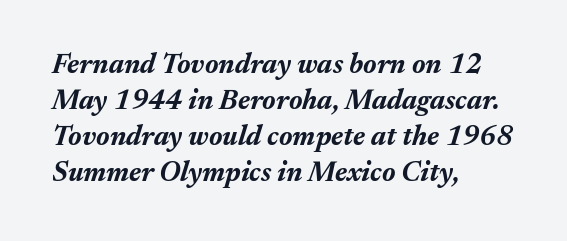
Q: Is the text bold? A: Yes.
Q: Is the text italic (slanted)? A: Yes, it leans right by about 17 degrees.
Q: Is the text underlined? A: No.
Q: How is the paragraph aligned? A: Left-aligned.
Q: Is the spacing between letters normal or unusually wide? A: Normal.
Q: Is the spacing between lines tight, normal or loose? A: Normal.
Q: Width (condensed, normal, or wide)? A: Normal.
Q: Stroke contrast? A: Medium.
Q: x-height? A: Medium.
Q: Monospaced? A: No.
